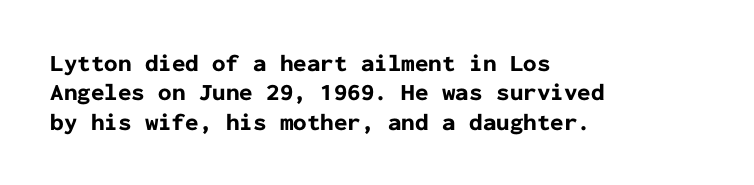
The image shows 24 px bold type, upright; set left-aligned, line spacing 1.22x, normal letter spacing, not underlined.
